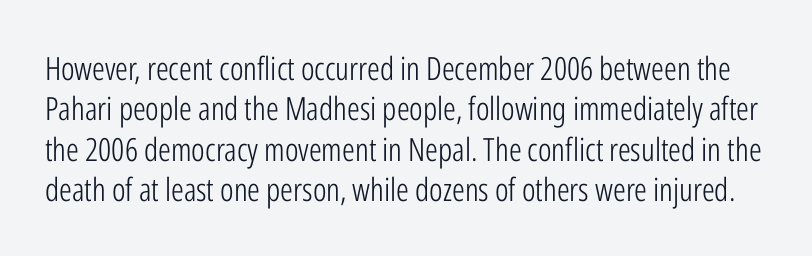
{"serif": "no", "italic": "no", "bold": "no", "weight": "light", "width": "condensed", "stroke_contrast": "low", "x_height": "medium", "monospaced": "no", "underline": "no", "line_spacing": "normal", "line_spacing_ratio": 1.26, "letter_spacing": "normal", "letter_spacing_em": 0.0, "glyph_px": 32}
